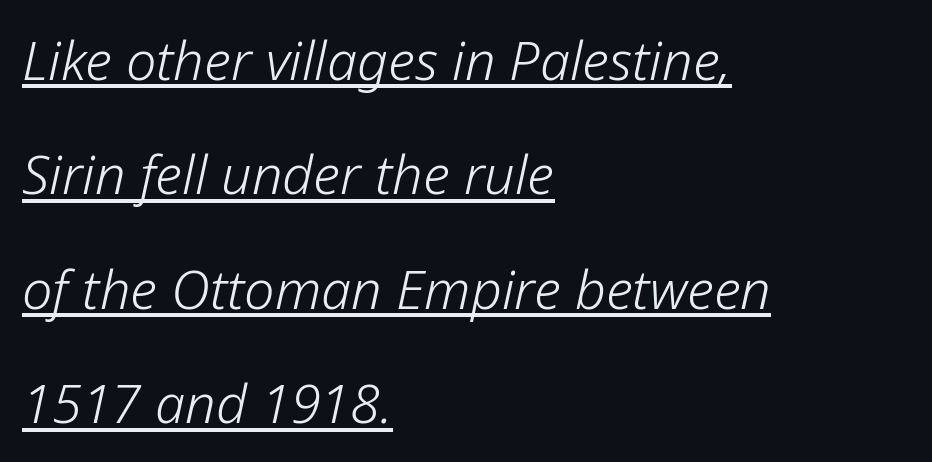
{"italic": "yes", "lean": "right", "slant_degrees": 12, "bold": "no", "weight": "light", "width": "normal", "stroke_contrast": "low", "x_height": "medium", "monospaced": "no", "underline": "yes", "align": "left", "line_spacing": "loose", "line_spacing_ratio": 2.12, "letter_spacing": "normal", "letter_spacing_em": 0.0, "glyph_px": 54}
